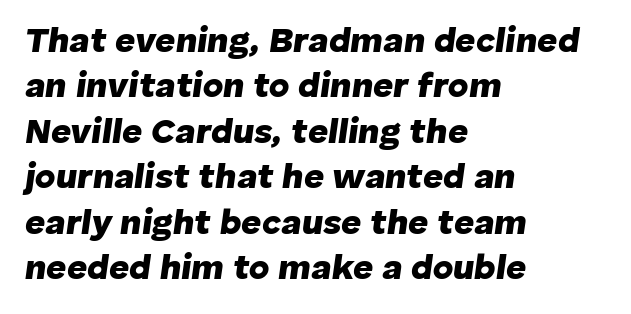
The image shows 35 px heavy type, italic (leaning right); set left-aligned, normal line spacing (1.3x), normal letter spacing, not underlined; low stroke contrast and a medium x-height.
